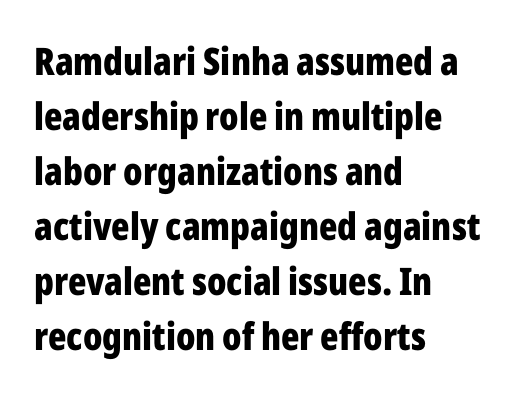
{"serif": "no", "italic": "no", "bold": "yes", "weight": "bold", "width": "condensed", "stroke_contrast": "low", "x_height": "medium", "monospaced": "no", "underline": "no", "align": "left", "line_spacing": "normal", "line_spacing_ratio": 1.45, "letter_spacing": "normal", "letter_spacing_em": 0.0, "glyph_px": 38}
